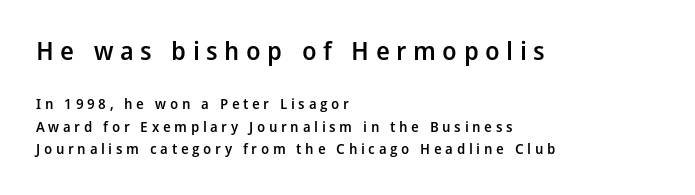
Q: Is the text bold? A: Semi-bold.
Q: Is the text italic (slanted)? A: No, it is upright.
Q: Is the text underlined? A: No.
Q: How is the paragraph aligned? A: Left-aligned.
Q: Is the spacing between letters normal or unusually wide? A: Unusually wide.
Q: Is the spacing between lines tight, normal or loose? A: Normal.
Q: Which block of text is set in a larger size, the first (top) or the second (bottom)? A: The first (top) one.
